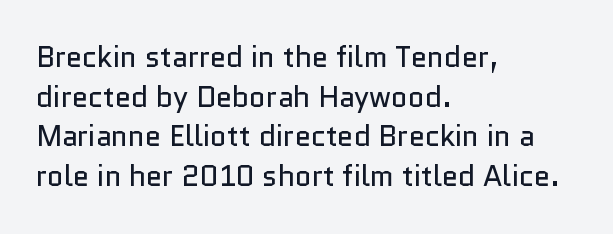
Look at the bottom of the vertical strokes: they stop flat, with no serifs. The letterforms sit shoulder to shoulder at normal distance. A classic flush-left, rag-right setting is used for this passage. Any mark beneath the type? The region is blank. Evenly set lines give the paragraph a standard silhouette.
